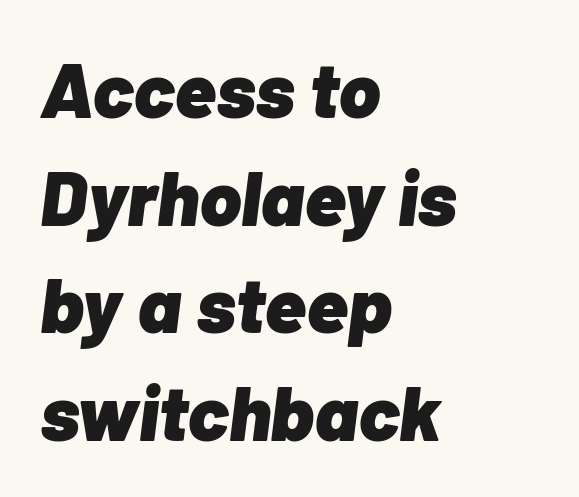
{"italic": "yes", "lean": "right", "slant_degrees": 7, "bold": "yes", "weight": "heavy", "width": "normal", "stroke_contrast": "low", "x_height": "medium", "monospaced": "no", "underline": "no", "align": "left", "line_spacing": "normal", "line_spacing_ratio": 1.38, "letter_spacing": "normal", "letter_spacing_em": 0.0, "glyph_px": 78}
